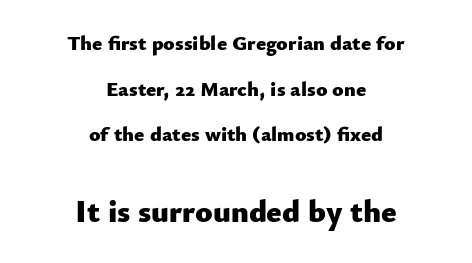
The image shows 32 px heavy sans-serif type, upright; set centered, loose line spacing (2.17x), normal letter spacing, not underlined; the second (bottom) block is 1.52x larger; low stroke contrast and a small x-height.
